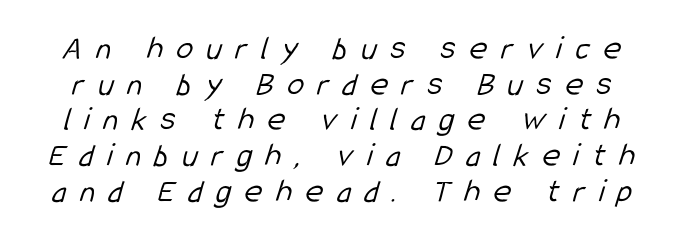
Think of a printed novel: that variable character pitch is what you see here. The font sits on the lighter half of the weight spectrum, regular included. The area under the type is left untouched. Inter-character spacing is expanded well beyond the font's built-in metrics. Honestly, the rows look squashed on top of each other. Is this a sans? Yes — the strokes have no serifs.
